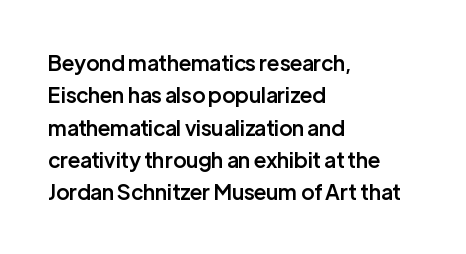
The image shows 21 px text type, upright; set left-aligned, normal line spacing (1.54x), normal letter spacing, not underlined.
